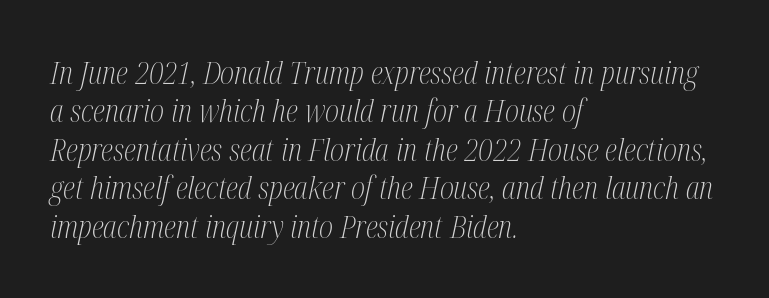
{"serif": "yes", "italic": "yes", "lean": "right", "slant_degrees": 12, "bold": "no", "weight": "light", "width": "condensed", "stroke_contrast": "medium", "x_height": "medium", "monospaced": "no", "underline": "no", "align": "left", "line_spacing_ratio": 1.24, "letter_spacing": "normal", "letter_spacing_em": 0.0, "glyph_px": 31}
